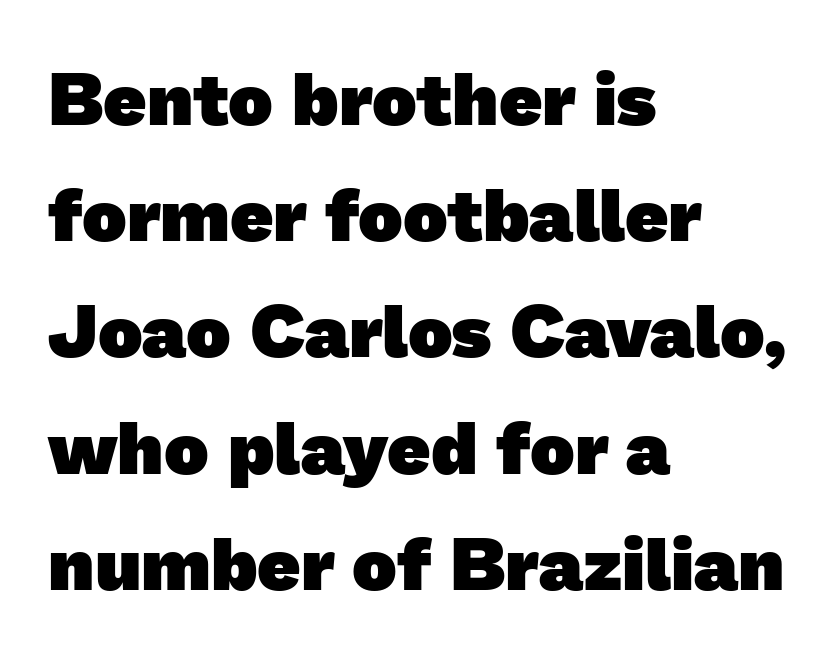
{"serif": "no", "bold": "yes", "weight": "heavy", "width": "normal", "stroke_contrast": "low", "x_height": "medium", "monospaced": "no", "underline": "no", "align": "left", "line_spacing": "normal", "line_spacing_ratio": 1.55, "letter_spacing": "normal", "letter_spacing_em": 0.0, "glyph_px": 75}
